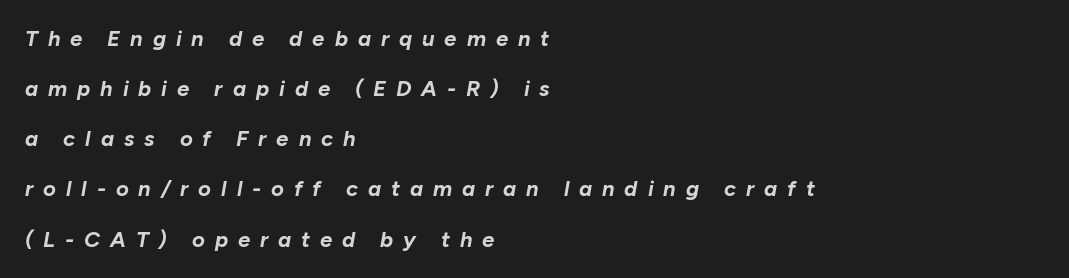
{"italic": "yes", "lean": "right", "slant_degrees": 10, "bold": "yes", "underline": "no", "align": "left", "line_spacing": "loose", "line_spacing_ratio": 2.28, "letter_spacing": "wide", "letter_spacing_em": 0.45, "glyph_px": 22}
